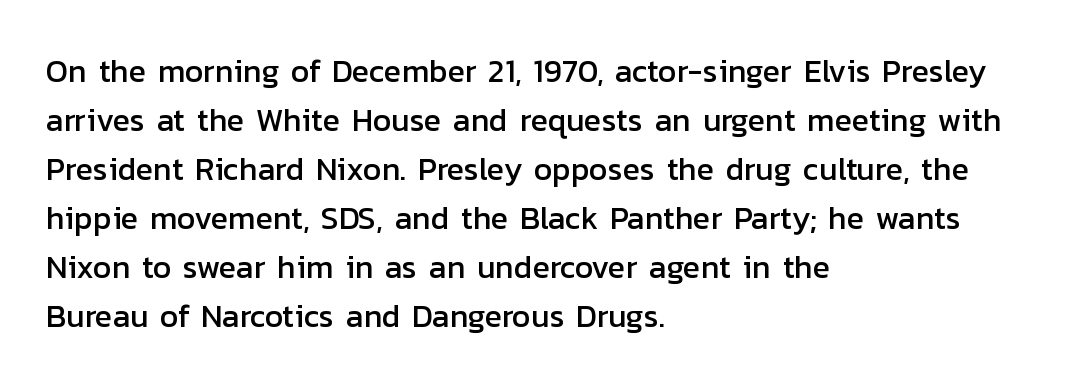
{"serif": "no", "italic": "no", "width": "normal", "stroke_contrast": "low", "x_height": "medium", "monospaced": "no", "underline": "no", "align": "left", "line_spacing": "normal", "line_spacing_ratio": 1.53, "letter_spacing": "normal", "letter_spacing_em": 0.0, "glyph_px": 32}
